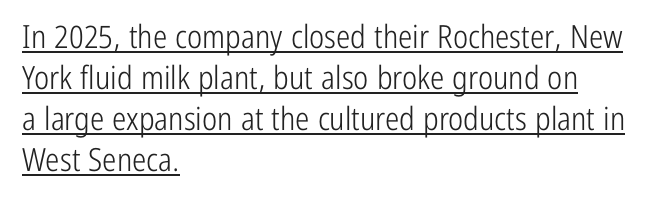
Default kerning and tracking; the words read as compact shapes. Typographically, this falls in the sans-serif category. Each line of the rendering has a horizontal stroke beneath the glyphs. Whoever set this chose a conventional vertical rhythm.
